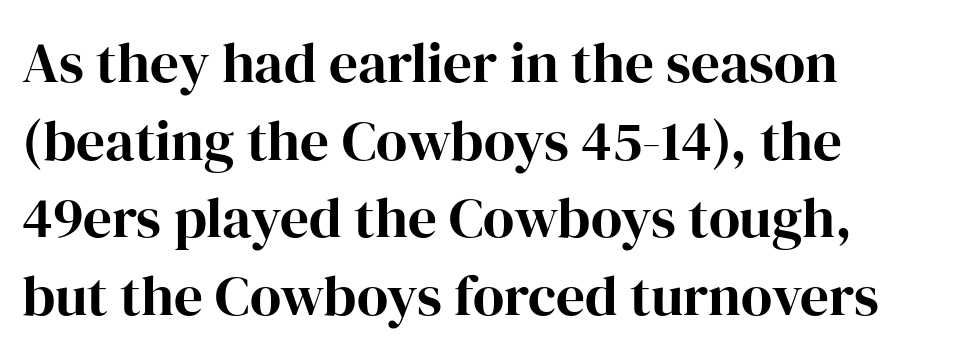
Interline gaps are of average width in this sample. Where is the straight margin? On the left. Do the characters align in a grid? No, the font is proportional. In terms of weight, the rendering is a true, heavy bold. In terms of letterspacing, this is plain default setting.
